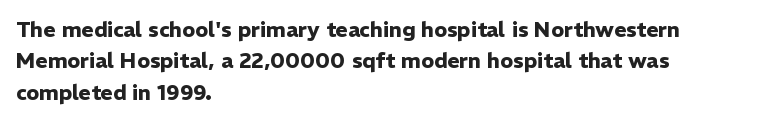
{"italic": "no", "bold": "yes", "underline": "no", "align": "left", "line_spacing": "normal", "line_spacing_ratio": 1.5, "letter_spacing": "normal", "letter_spacing_em": 0.0, "glyph_px": 21}
